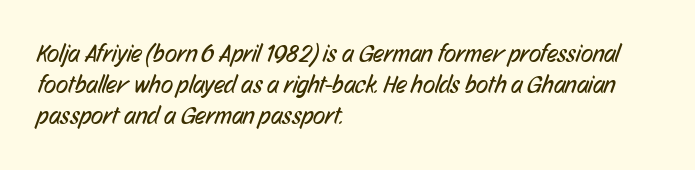
The image shows 25 px text type; set left-aligned, normal line spacing (1.25x), normal letter spacing, not underlined.
